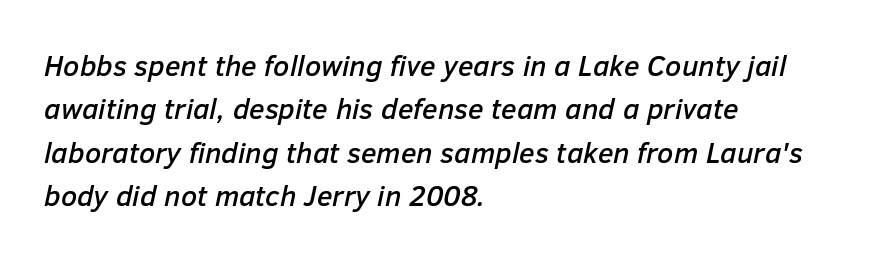
The passage shown stacks its lines at a standard gap. In CSS terms this would be text-align: left. There's an unmistakable incline to the writing here. Underlining? Definitely not there.
